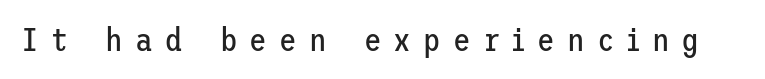
{"serif": "no", "italic": "no", "bold": "no", "weight": "regular", "width": "normal", "stroke_contrast": "low", "x_height": "medium", "underline": "no", "letter_spacing": "wide", "letter_spacing_em": 0.38, "glyph_px": 32}
